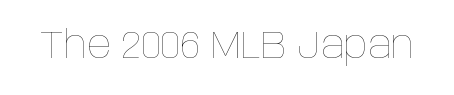
{"italic": "no", "bold": "no", "weight": "thin", "width": "condensed", "stroke_contrast": "low", "x_height": "large", "monospaced": "no", "underline": "no", "letter_spacing": "normal", "letter_spacing_em": 0.0, "glyph_px": 39}
